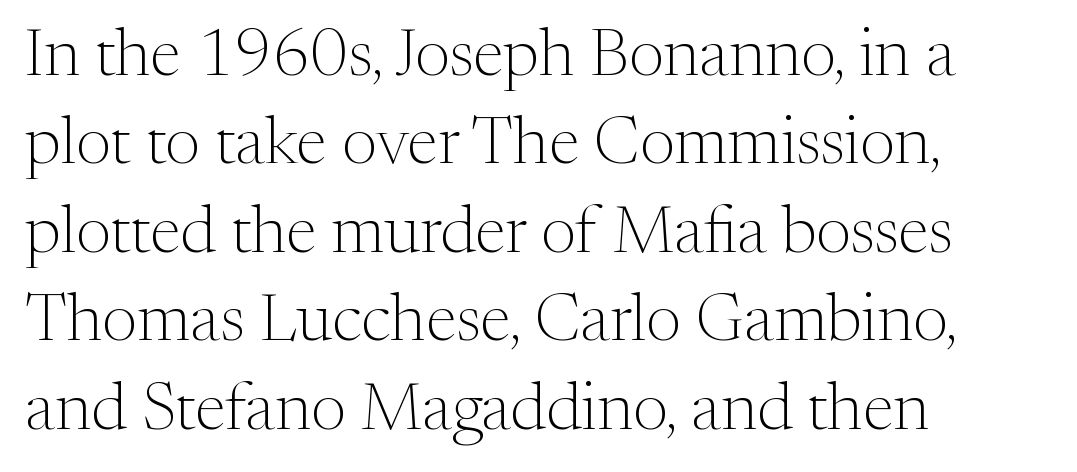
{"serif": "yes", "italic": "no", "bold": "no", "weight": "light", "width": "normal", "stroke_contrast": "medium", "x_height": "medium", "monospaced": "no", "underline": "no", "align": "left", "line_spacing": "normal", "line_spacing_ratio": 1.32, "letter_spacing": "normal", "letter_spacing_em": 0.0, "glyph_px": 67}
